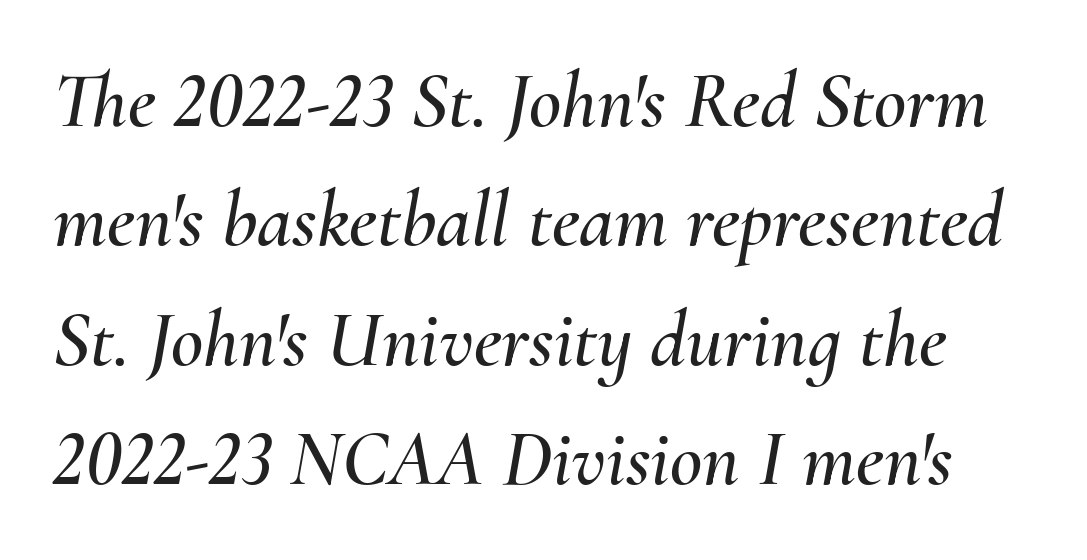
Bare-footed words on every line. Proportional: the letters do not fall into vertical columns. The rendering applies a slant to the glyphs. Vertical spacing — default.
